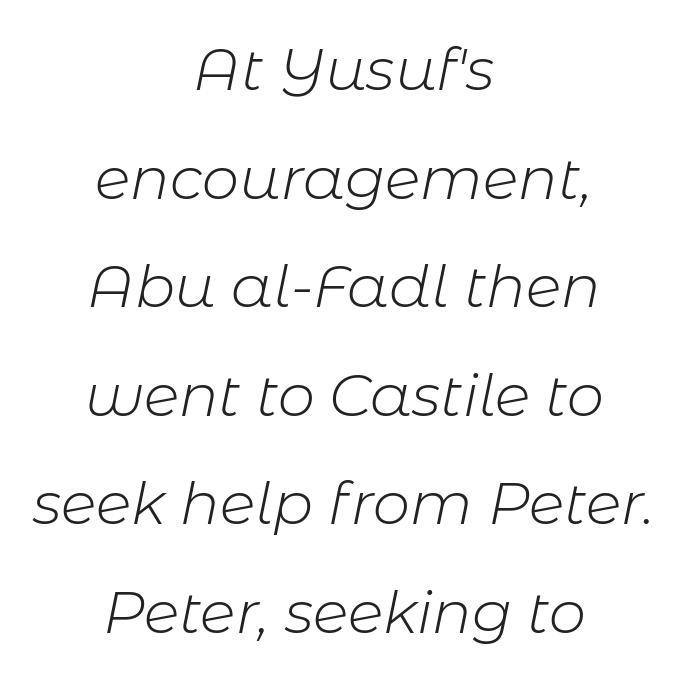
The whole block is typeset with a tilt. Here the designer chose a conventional face with non-uniform glyph widths. Rule under the text: the space is simply empty. Short note: letters normally spaced. This rendering uses center alignment, leaving both contours irregular but symmetric. Bold? No — there's no thickening of the strokes.
